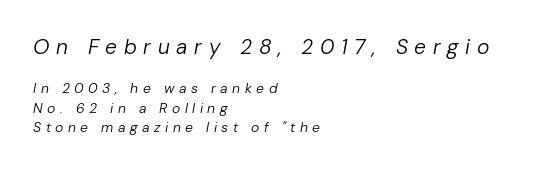
Q: Is the text bold? A: No.
Q: Is the text italic (slanted)? A: Yes, it leans right by about 10 degrees.
Q: Is the text underlined? A: No.
Q: How is the paragraph aligned? A: Left-aligned.
Q: Is the spacing between letters normal or unusually wide? A: Unusually wide.
Q: Is the spacing between lines tight, normal or loose? A: Normal.
Q: Which block of text is set in a larger size, the first (top) or the second (bottom)? A: The first (top) one.
